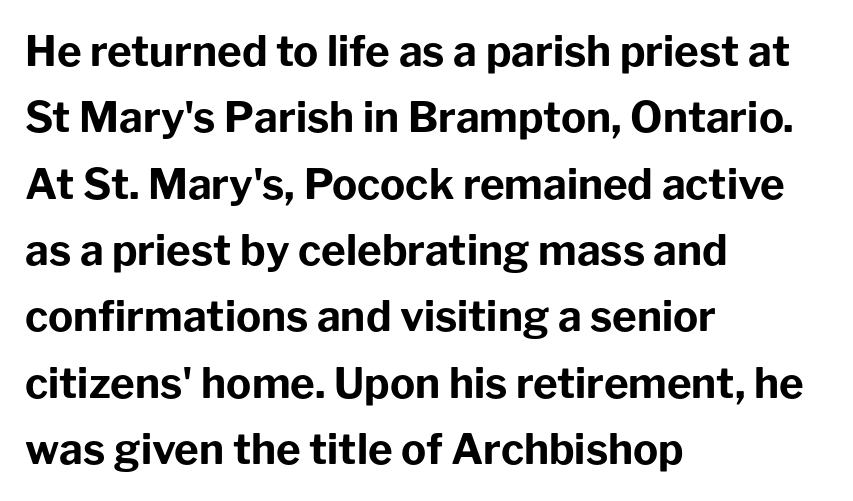
Q: Is the text bold? A: Yes.
Q: Is the text italic (slanted)? A: No, it is upright.
Q: Is the typeface a serif or a sans-serif typeface? A: Sans-serif.
Q: Is the text underlined? A: No.
Q: How is the paragraph aligned? A: Left-aligned.
Q: Is the spacing between letters normal or unusually wide? A: Normal.
Q: Is the spacing between lines tight, normal or loose? A: Normal.
Q: Width (condensed, normal, or wide)? A: Normal.
Q: Stroke contrast? A: Low.
Q: x-height? A: Medium.
Q: Monospaced? A: No.
